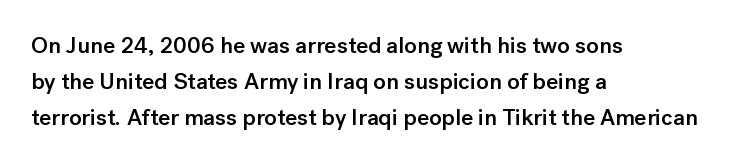
Q: Is the text bold? A: Semi-bold.
Q: Is the text italic (slanted)? A: No, it is upright.
Q: Is the text underlined? A: No.
Q: How is the paragraph aligned? A: Left-aligned.
Q: Is the spacing between letters normal or unusually wide? A: Normal.
Q: Is the spacing between lines tight, normal or loose? A: Normal.
